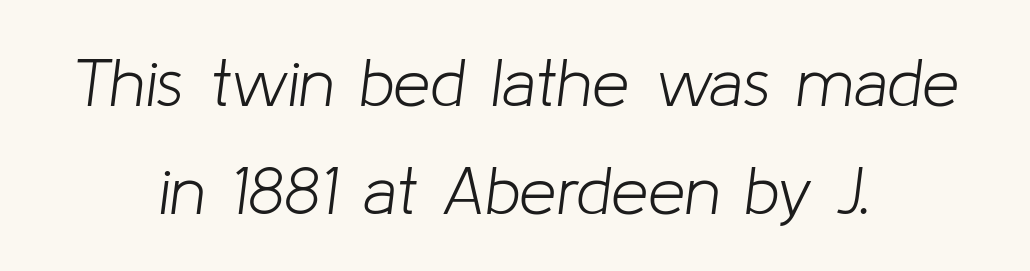
{"italic": "yes", "lean": "right", "slant_degrees": 8, "bold": "no", "weight": "light", "width": "normal", "stroke_contrast": "low", "x_height": "medium", "monospaced": "no", "underline": "no", "align": "center", "line_spacing": "normal", "line_spacing_ratio": 1.61, "letter_spacing": "normal", "letter_spacing_em": 0.0, "glyph_px": 67}
